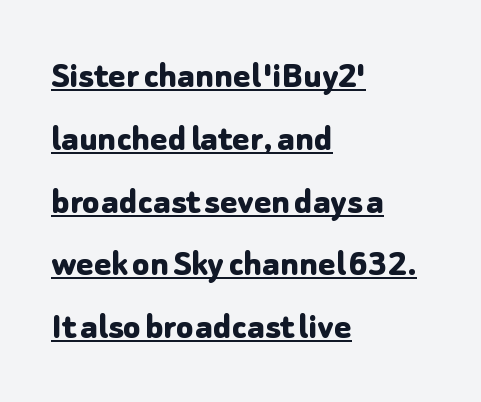
{"serif": "no", "italic": "no", "bold": "yes", "weight": "bold", "width": "normal", "stroke_contrast": "low", "x_height": "medium", "monospaced": "no", "underline": "yes", "align": "left", "line_spacing": "normal", "line_spacing_ratio": 1.57, "letter_spacing": "normal", "letter_spacing_em": 0.0, "glyph_px": 40}
